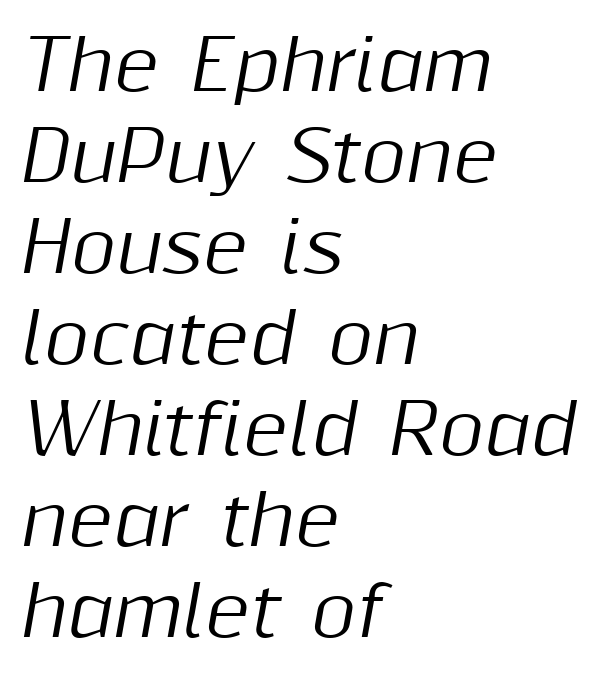
The image shows 69 px text type, italic (leaning right); set left-aligned, normal line spacing (1.32x), normal letter spacing, not underlined; medium stroke contrast and a medium x-height.
